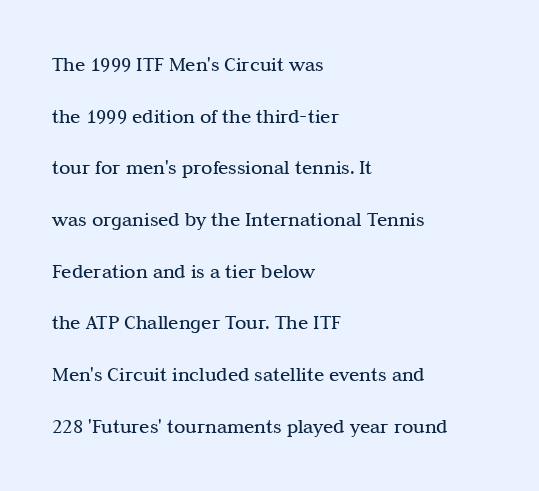
{"italic": "no", "bold": "no", "underline": "no", "align": "left", "line_spacing": "loose", "line_spacing_ratio": 2.46, "letter_spacing": "normal", "letter_spacing_em": 0.0, "glyph_px": 21}
